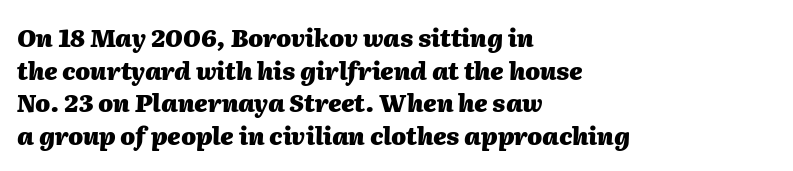
Observe the lean: these are italic letterforms. Any mark beneath the type? The region is blank. The passage shown is emphatically bold. Rows of type keep a routine distance in the vertical direction.
